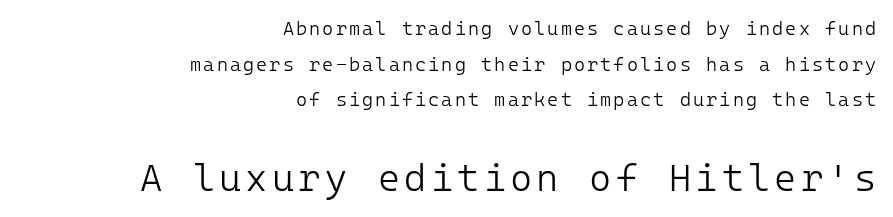
Bold? No — there's no thickening of the strokes. This is sans-serif lettering, the kind often seen on screens and signage. Teacher's note: observe the even right margin — that is flush-right alignment. The letters stand upright; this is a roman face.
